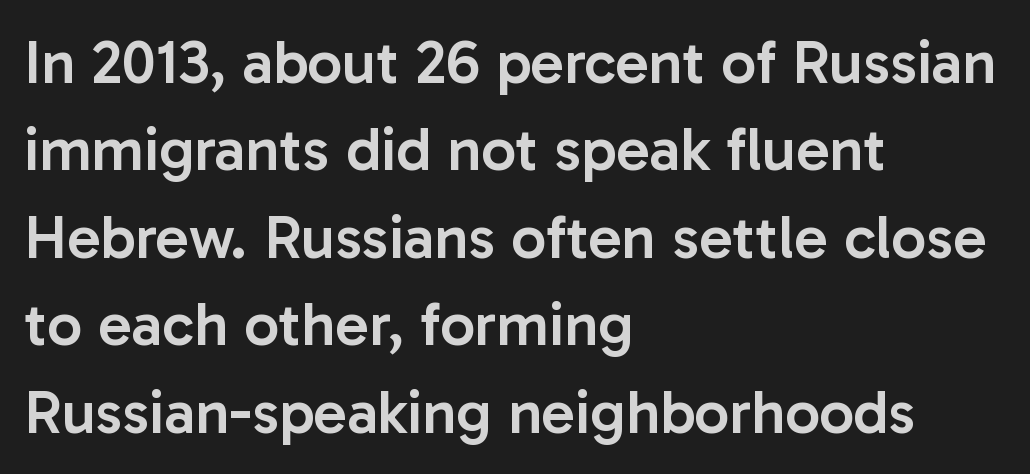
The image shows 62 px semibold sans-serif type, upright; set left-aligned, normal line spacing (1.41x), normal letter spacing, not underlined; low stroke contrast and a medium x-height.
